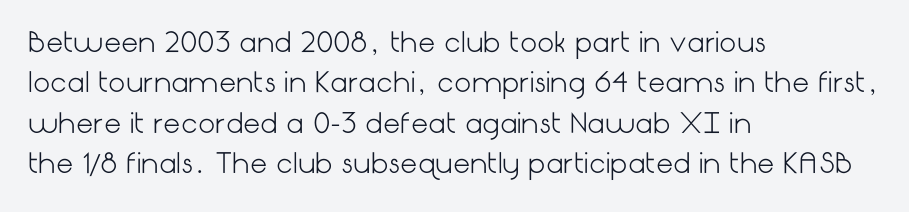
Q: Is the text bold? A: No.
Q: Is the text italic (slanted)? A: No, it is upright.
Q: Is the text underlined? A: No.
Q: How is the paragraph aligned? A: Left-aligned.
Q: Is the spacing between letters normal or unusually wide? A: Normal.
Q: Is the spacing between lines tight, normal or loose? A: Normal.
